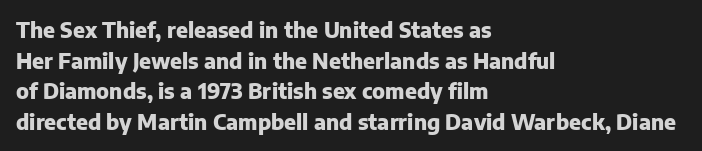
Q: Is the text bold? A: Yes.
Q: Is the text italic (slanted)? A: No, it is upright.
Q: Is the text underlined? A: No.
Q: How is the paragraph aligned? A: Left-aligned.
Q: Is the spacing between letters normal or unusually wide? A: Normal.
Q: Is the spacing between lines tight, normal or loose? A: Normal.
